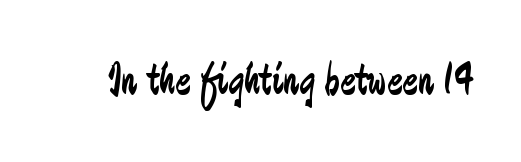
You could not count columns in this text — the font is proportionally spaced. The strokes are not fattened; the text isn't bold. Are there feet on the stems? There aren't — it's a sans. Words appear dense and cohesive because spacing is normal.
